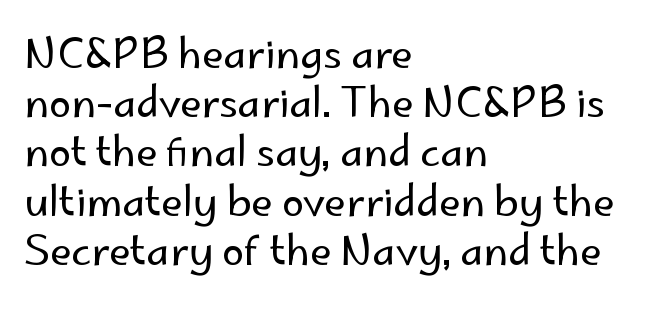
The image shows 40 px regular-weight sans-serif type, upright; set left-aligned, line spacing 1.23x, normal letter spacing, not underlined; low stroke contrast and a small x-height.
